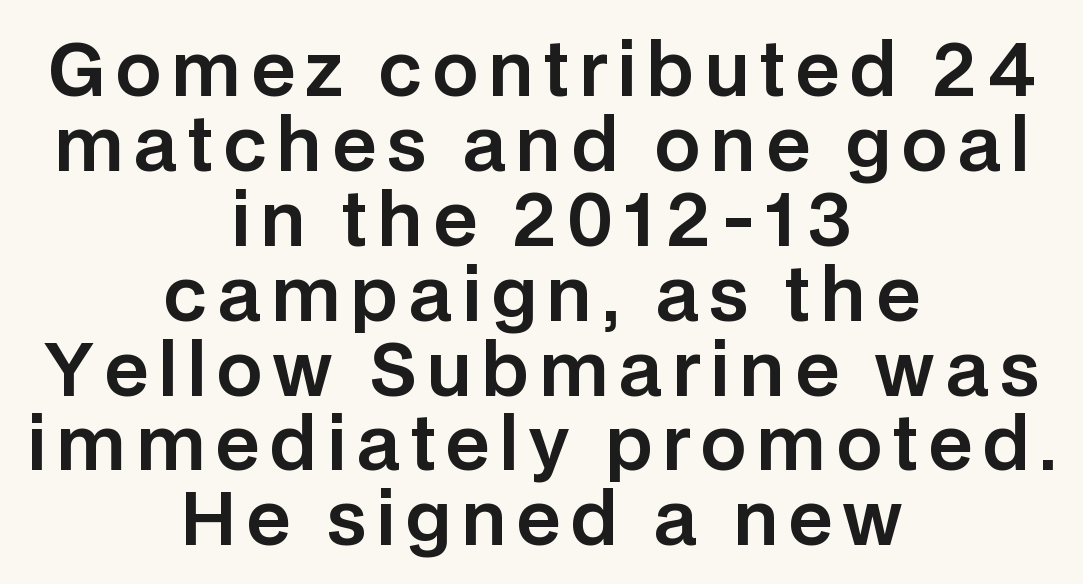
{"serif": "no", "italic": "no", "width": "normal", "stroke_contrast": "low", "x_height": "large", "monospaced": "no", "underline": "no", "align": "center", "line_spacing": "tight", "line_spacing_ratio": 1.04, "glyph_px": 72}
